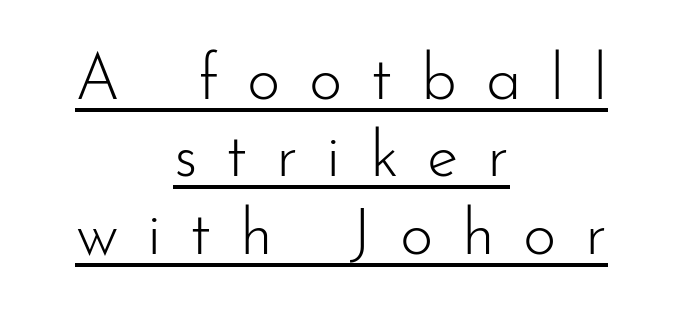
{"serif": "no", "italic": "no", "bold": "no", "weight": "light", "width": "normal", "stroke_contrast": "low", "x_height": "small", "monospaced": "no", "underline": "yes", "align": "center", "line_spacing_ratio": 1.21, "letter_spacing": "wide", "letter_spacing_em": 0.45, "glyph_px": 64}
